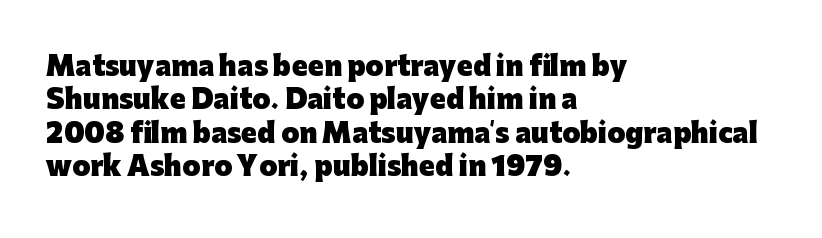
The image shows 26 px bold type, upright; set left-aligned, normal line spacing (1.28x), normal letter spacing, not underlined.
